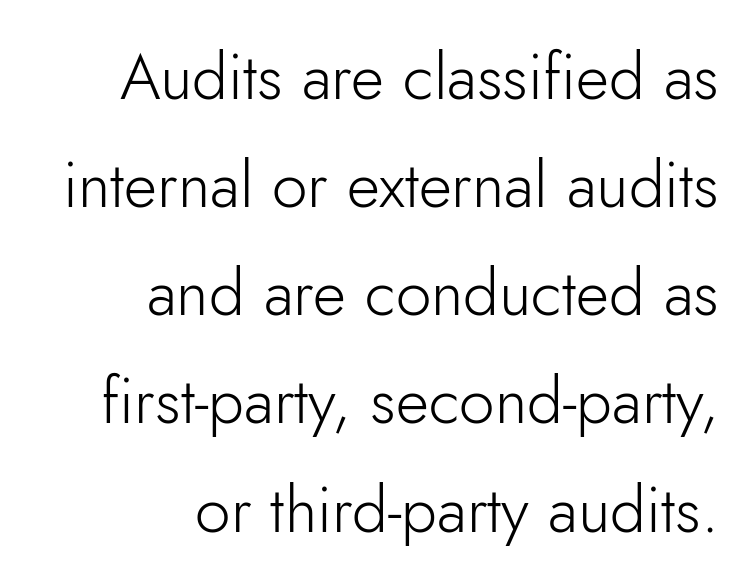
Q: Is the text bold? A: No.
Q: Is the text italic (slanted)? A: No, it is upright.
Q: Is the typeface a serif or a sans-serif typeface? A: Sans-serif.
Q: Is the text underlined? A: No.
Q: How is the paragraph aligned? A: Right-aligned.
Q: Is the spacing between letters normal or unusually wide? A: Normal.
Q: Is the spacing between lines tight, normal or loose? A: Normal.
Q: Width (condensed, normal, or wide)? A: Normal.
Q: Stroke contrast? A: Low.
Q: x-height? A: Small.
Q: Monospaced? A: No.
